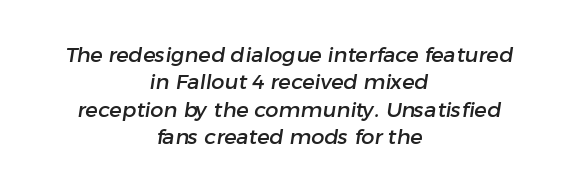
{"underline": "no", "align": "center", "line_spacing": "normal", "line_spacing_ratio": 1.3, "letter_spacing": "normal", "letter_spacing_em": 0.0, "glyph_px": 21}
